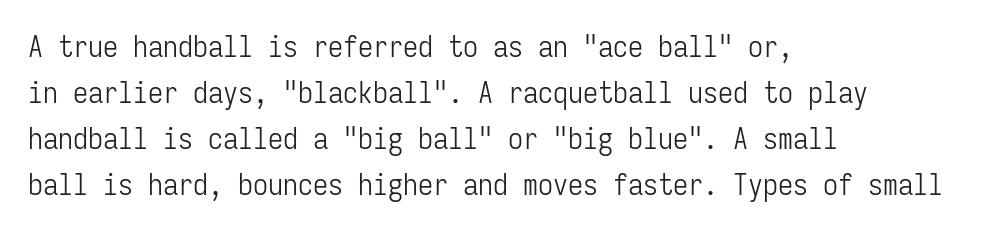
The image shows 30 px light, condensed sans-serif type, upright, monospaced; set left-aligned, normal line spacing (1.53x), normal letter spacing, not underlined; low stroke contrast and a medium x-height.
